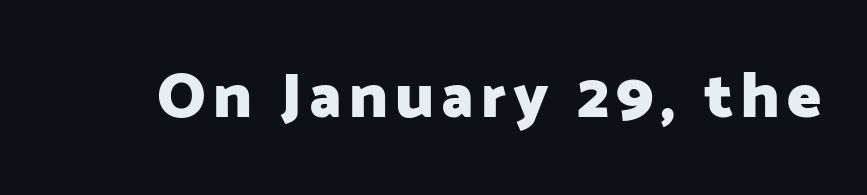
The typography opts for an upright posture over an oblique one. A clean baseline with only descenders dipping below it. You could not count columns in this text — the font is proportionally spaced. The rendering uses a bold face; every stroke is thick and dark.
